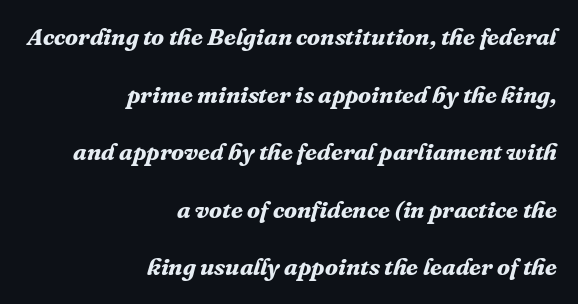
{"italic": "yes", "lean": "right", "slant_degrees": 16, "bold": "yes", "underline": "no", "align": "right", "line_spacing": "loose", "line_spacing_ratio": 2.4, "letter_spacing": "normal", "letter_spacing_em": 0.0, "glyph_px": 24}
